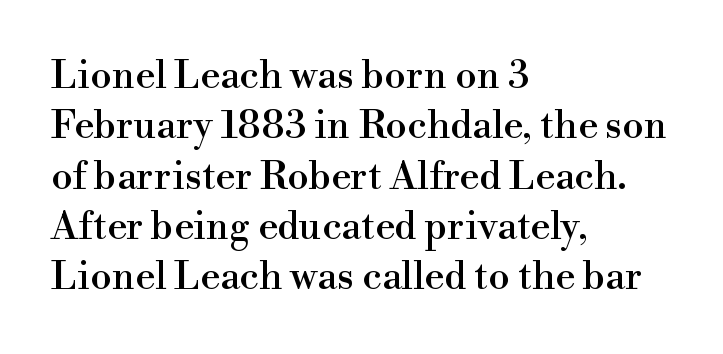
Students, observe: this is what conventionally led text looks like. Short note: letters normally spaced. Alignment: flush left. It's the straight-up-and-down kind of type. The face used here is proportionally spaced, like ordinary book or web type.
